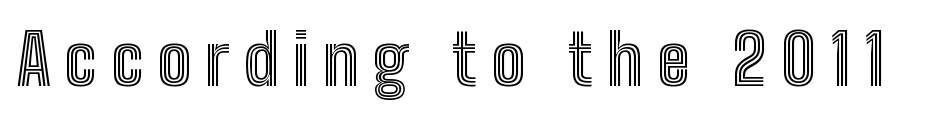
Q: Is the text italic (slanted)? A: No, it is upright.
Q: Is the text underlined? A: No.
Q: Is the spacing between letters normal or unusually wide? A: Unusually wide.
Q: Width (condensed, normal, or wide)? A: Condensed.
Q: x-height? A: Medium.
Q: Monospaced? A: No.
